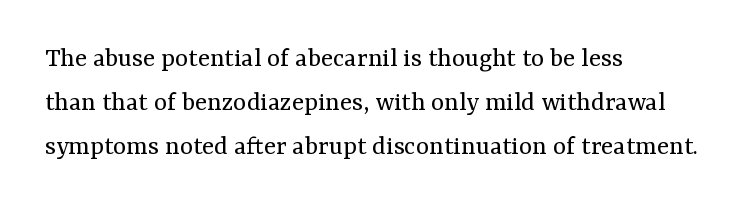
The image shows 28 px regular-weight serif type, upright; set left-aligned, normal line spacing (1.58x), normal letter spacing, not underlined; medium stroke contrast and a medium x-height.
